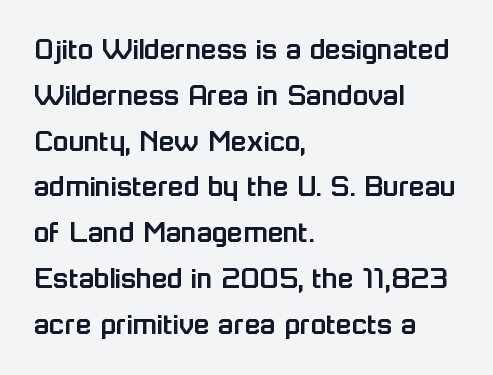
One-word summary of the alignment: left. The gap between lines stays unmarked. These lines are rendered in a variable-pitch font. Nope, not italic — everything's standing straight.
